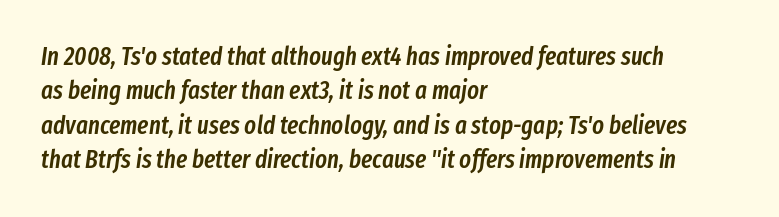
Q: Is the text bold? A: Semi-bold.
Q: Is the text italic (slanted)? A: Yes, it leans right by about 8 degrees.
Q: Is the text underlined? A: No.
Q: How is the paragraph aligned? A: Left-aligned.
Q: Is the spacing between letters normal or unusually wide? A: Normal.
Q: Is the spacing between lines tight, normal or loose? A: Normal.
